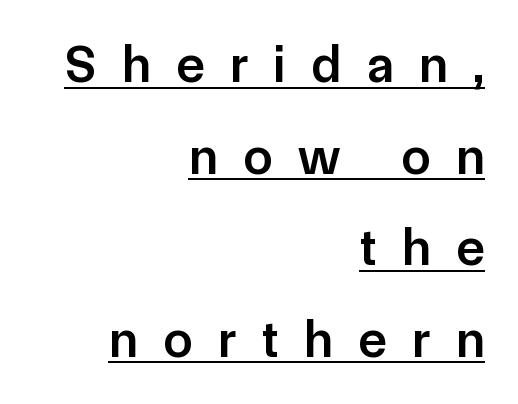
The image shows 52 px semibold sans-serif type, upright; set right-aligned, line spacing 1.76x, unusually wide letter spacing (+0.5 em), underlined; low stroke contrast and a medium x-height.
